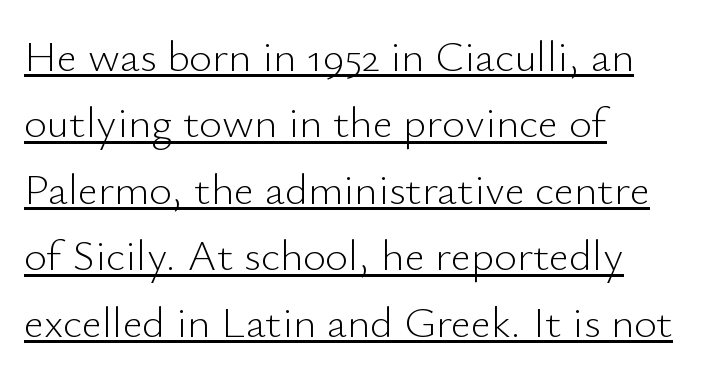
Q: Is the text bold? A: No.
Q: Is the text italic (slanted)? A: No, it is upright.
Q: Is the typeface a serif or a sans-serif typeface? A: Sans-serif.
Q: Is the text underlined? A: Yes.
Q: How is the paragraph aligned? A: Left-aligned.
Q: Is the spacing between letters normal or unusually wide? A: Normal.
Q: Is the spacing between lines tight, normal or loose? A: Normal.
Q: Width (condensed, normal, or wide)? A: Normal.
Q: Stroke contrast? A: Low.
Q: x-height? A: Small.
Q: Monospaced? A: No.
